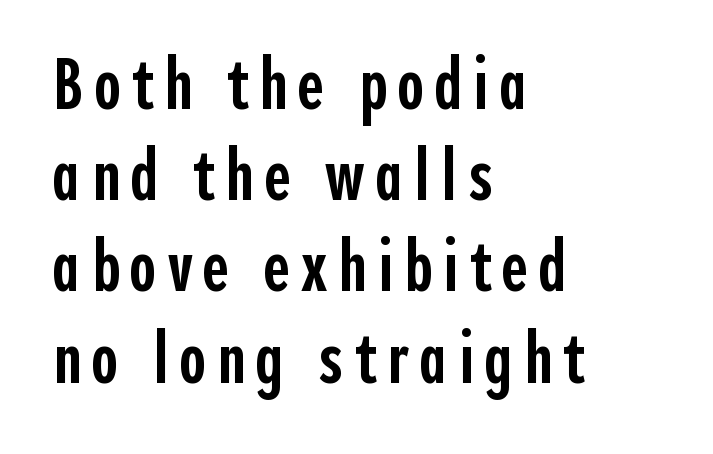
{"serif": "no", "italic": "no", "bold": "semi", "weight": "semibold", "width": "condensed", "x_height": "medium", "monospaced": "no", "underline": "no", "align": "left", "line_spacing": "normal", "line_spacing_ratio": 1.25, "glyph_px": 73}
